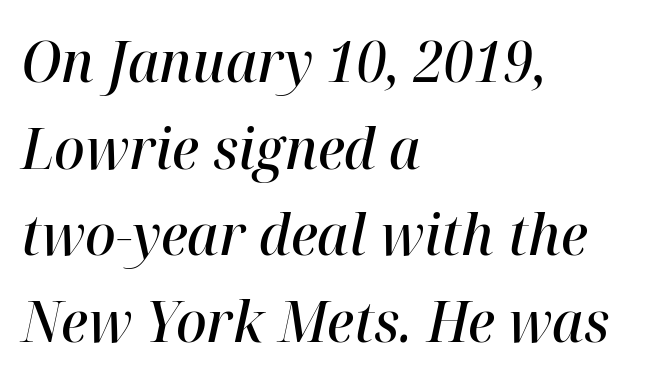
Q: Is the text bold? A: Semi-bold.
Q: Is the text italic (slanted)? A: Yes, it leans right by about 12 degrees.
Q: Is the text underlined? A: No.
Q: How is the paragraph aligned? A: Left-aligned.
Q: Is the spacing between letters normal or unusually wide? A: Normal.
Q: Is the spacing between lines tight, normal or loose? A: Normal.
Q: Width (condensed, normal, or wide)? A: Normal.
Q: Stroke contrast? A: High.
Q: x-height? A: Medium.
Q: Monospaced? A: No.
